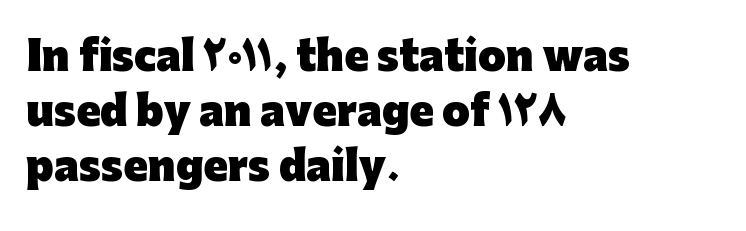
Q: Is the text bold? A: Yes.
Q: Is the text italic (slanted)? A: No, it is upright.
Q: Is the typeface a serif or a sans-serif typeface? A: Sans-serif.
Q: Is the text underlined? A: No.
Q: How is the paragraph aligned? A: Left-aligned.
Q: Is the spacing between letters normal or unusually wide? A: Normal.
Q: Is the spacing between lines tight, normal or loose? A: Normal.
Q: Width (condensed, normal, or wide)? A: Normal.
Q: Stroke contrast? A: Low.
Q: x-height? A: Medium.
Q: Monospaced? A: No.
